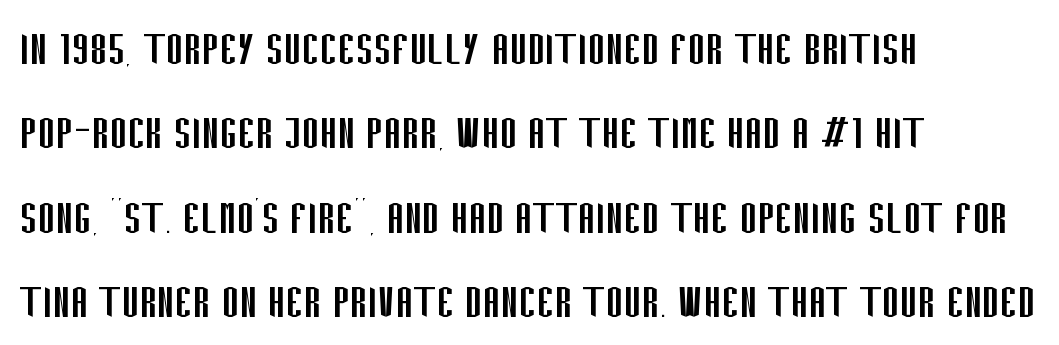
Q: Is the text bold? A: No.
Q: Is the text italic (slanted)? A: No, it is upright.
Q: Is the typeface a serif or a sans-serif typeface? A: Sans-serif.
Q: Is the text underlined? A: No.
Q: How is the paragraph aligned? A: Left-aligned.
Q: Is the spacing between letters normal or unusually wide? A: Normal.
Q: Is the spacing between lines tight, normal or loose? A: Normal.
Q: Width (condensed, normal, or wide)? A: Condensed.
Q: Stroke contrast? A: Low.
Q: x-height? A: Large.
Q: Monospaced? A: No.
